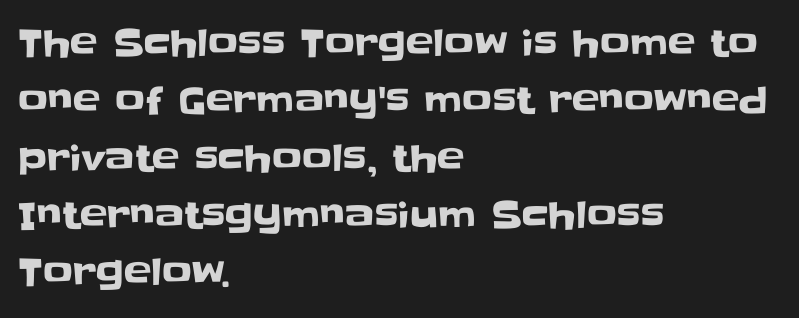
The image shows 37 px sans-serif type, upright; set left-aligned, normal line spacing (1.55x), normal letter spacing, not underlined; low stroke contrast and a large x-height.
